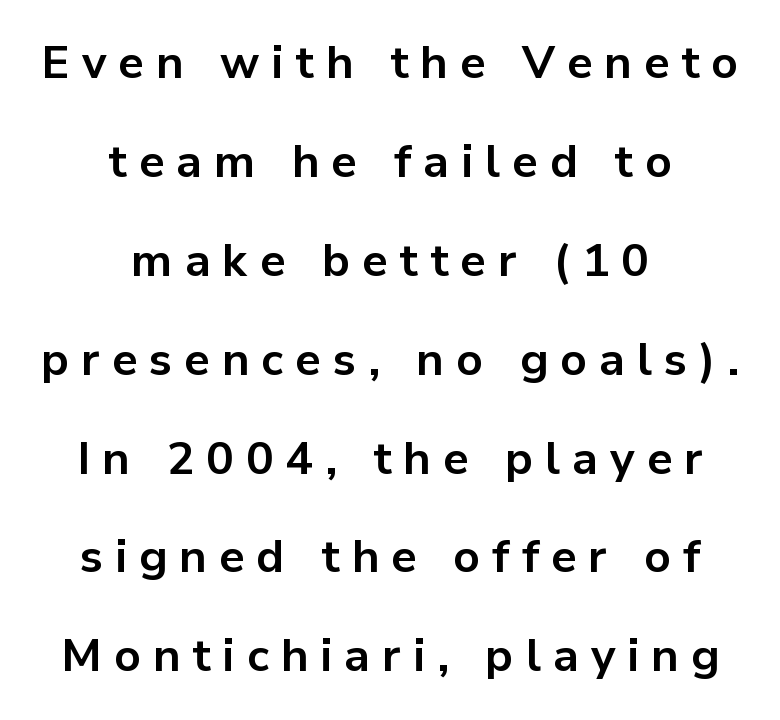
Is the letter spacing exaggerated? Yes — the characters are pushed far apart. The rendering positions every line midway between the sides. Does the weight exceed regular? Yes, all the way to bold. Type style note: lacks serifs. The gap between lines stays unmarked.
